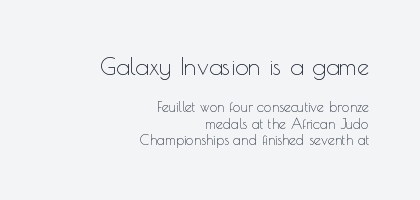
{"italic": "no", "bold": "no", "underline": "no", "align": "right", "line_spacing_ratio": 1.17, "letter_spacing": "normal", "letter_spacing_em": 0.0, "larger_block": "first", "size_ratio": 1.71, "glyph_px": 24}
